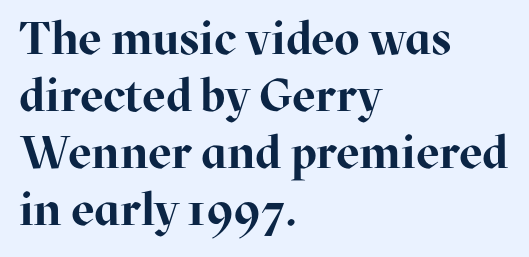
{"serif": "yes", "italic": "no", "bold": "yes", "weight": "bold", "width": "normal", "stroke_contrast": "high", "x_height": "medium", "monospaced": "no", "underline": "no", "align": "left", "line_spacing_ratio": 1.24, "letter_spacing": "normal", "letter_spacing_em": 0.0, "glyph_px": 46}
